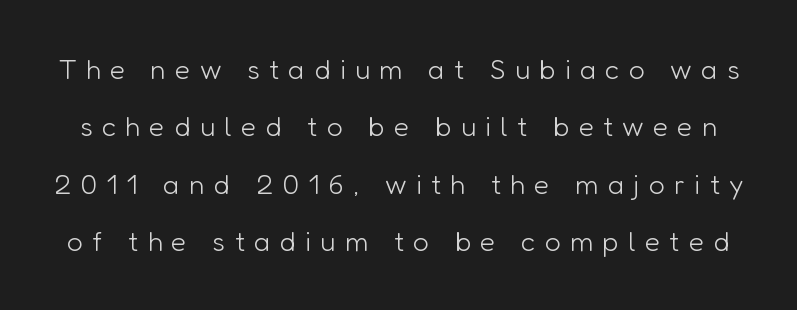
Q: Is the text bold? A: No.
Q: Is the text italic (slanted)? A: No, it is upright.
Q: Is the typeface a serif or a sans-serif typeface? A: Sans-serif.
Q: Is the text underlined? A: No.
Q: Is the spacing between letters normal or unusually wide? A: Unusually wide.
Q: Is the spacing between lines tight, normal or loose? A: Loose.
Q: Width (condensed, normal, or wide)? A: Normal.
Q: Stroke contrast? A: Low.
Q: x-height? A: Medium.
Q: Monospaced? A: No.
